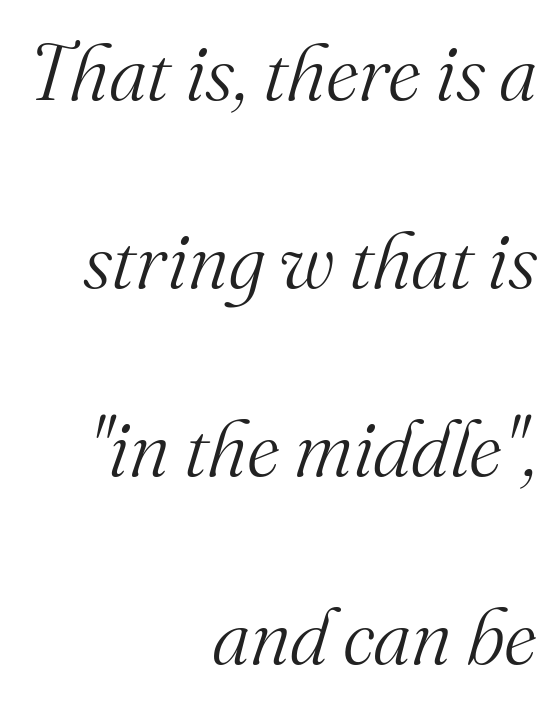
If you measured baseline to baseline, you'd find a long distance. In terms of posture, this sample is oblique. The face used here is proportionally spaced, like ordinary book or web type. Which margin do the lines hug? The right one — the left edge is uneven.
